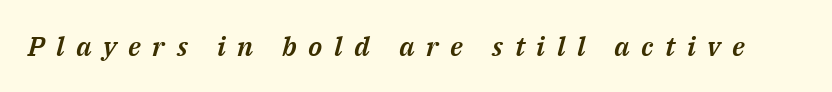
Q: Is the text italic (slanted)? A: Yes, it leans right by about 14 degrees.
Q: Is the text underlined? A: No.
Q: Is the spacing between letters normal or unusually wide? A: Unusually wide.
